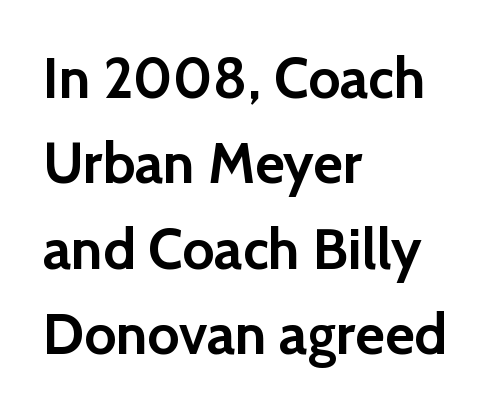
Q: Is the text bold? A: Yes.
Q: Is the text italic (slanted)? A: No, it is upright.
Q: Is the typeface a serif or a sans-serif typeface? A: Sans-serif.
Q: Is the text underlined? A: No.
Q: How is the paragraph aligned? A: Left-aligned.
Q: Is the spacing between letters normal or unusually wide? A: Normal.
Q: Is the spacing between lines tight, normal or loose? A: Normal.
Q: Width (condensed, normal, or wide)? A: Normal.
Q: x-height? A: Medium.
Q: Monospaced? A: No.
